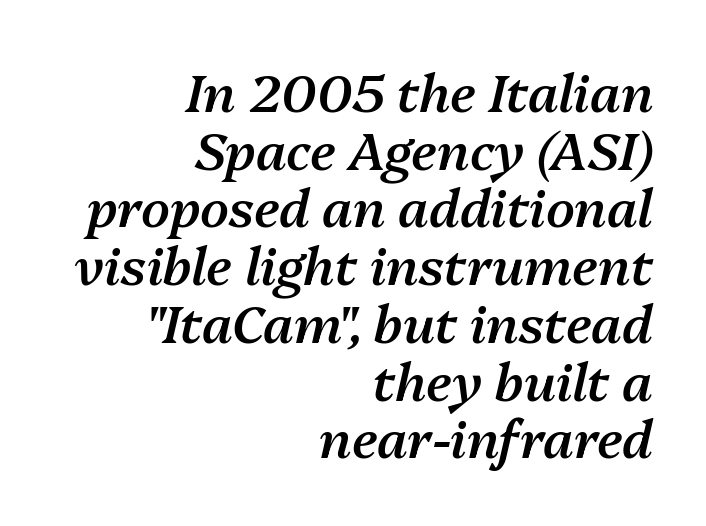
Q: Is the text bold? A: Semi-bold.
Q: Is the text italic (slanted)? A: Yes, it leans right by about 13 degrees.
Q: Is the text underlined? A: No.
Q: How is the paragraph aligned? A: Right-aligned.
Q: Is the spacing between letters normal or unusually wide? A: Normal.
Q: Is the spacing between lines tight, normal or loose? A: Tight.
Q: Width (condensed, normal, or wide)? A: Normal.
Q: Stroke contrast? A: Medium.
Q: x-height? A: Medium.
Q: Monospaced? A: No.
